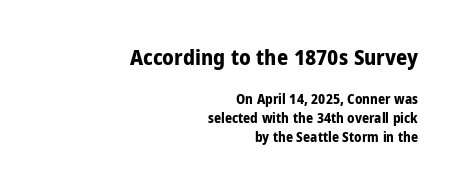
{"italic": "no", "bold": "yes", "underline": "no", "align": "right", "line_spacing": "normal", "line_spacing_ratio": 1.36, "letter_spacing": "normal", "letter_spacing_em": 0.0, "larger_block": "first", "size_ratio": 1.57, "glyph_px": 22}
